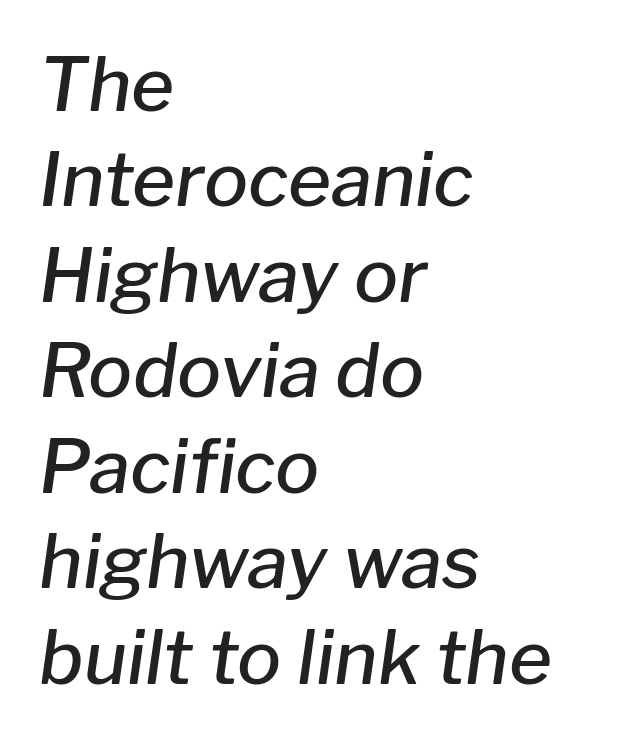
Regular leading. Line beginnings align vertically; line endings do not. Does the lettering tilt? It does — this is italic. Note the varied advance widths — an 'i' is clearly narrower than an 'm'.
